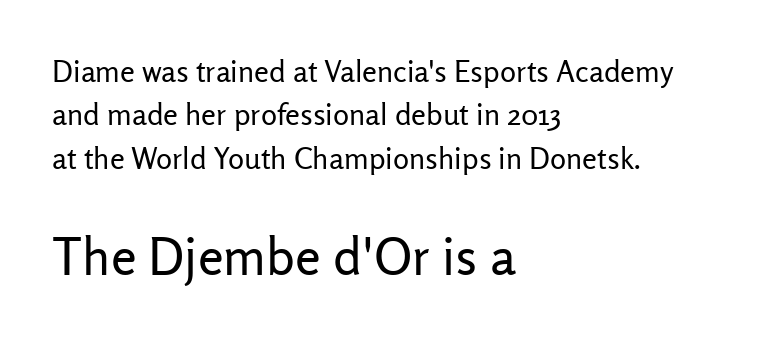
Q: Is the text bold? A: No.
Q: Is the text italic (slanted)? A: No, it is upright.
Q: Is the typeface a serif or a sans-serif typeface? A: Sans-serif.
Q: Is the text underlined? A: No.
Q: How is the paragraph aligned? A: Left-aligned.
Q: Is the spacing between letters normal or unusually wide? A: Normal.
Q: Is the spacing between lines tight, normal or loose? A: Normal.
Q: Which block of text is set in a larger size, the first (top) or the second (bottom)? A: The second (bottom) one.
Q: Width (condensed, normal, or wide)? A: Normal.
Q: Stroke contrast? A: Low.
Q: x-height? A: Medium.
Q: Monospaced? A: No.
